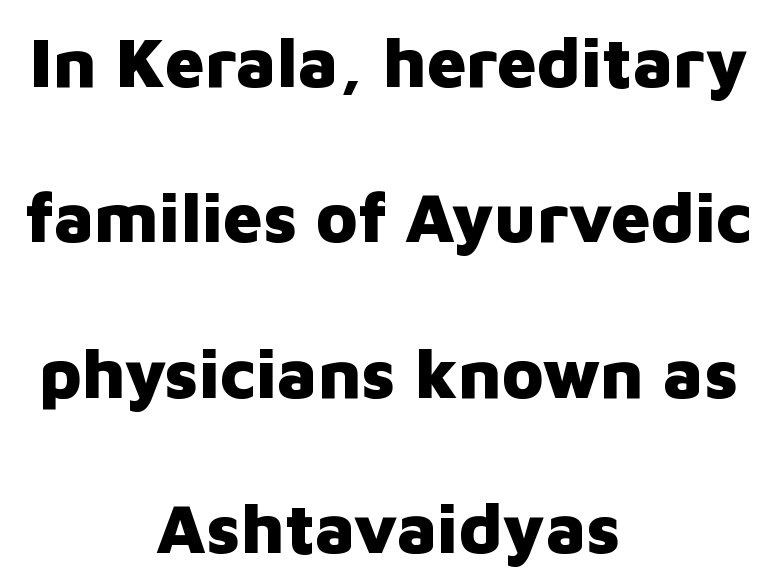
{"serif": "no", "italic": "no", "bold": "yes", "weight": "heavy", "width": "normal", "stroke_contrast": "low", "x_height": "medium", "monospaced": "no", "underline": "no", "align": "center", "line_spacing": "loose", "line_spacing_ratio": 2.22, "letter_spacing": "normal", "letter_spacing_em": 0.0, "glyph_px": 70}
